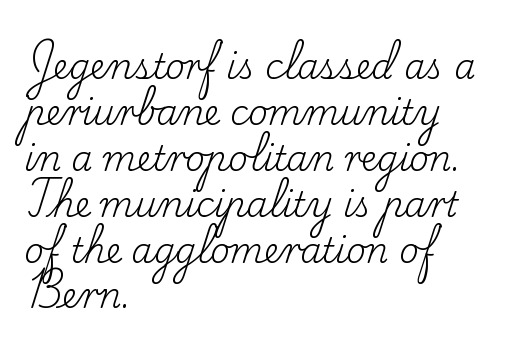
Q: Is the text bold? A: No.
Q: Is the text italic (slanted)? A: Yes.
Q: Is the typeface a serif or a sans-serif typeface? A: Serif.
Q: Is the text underlined? A: No.
Q: How is the paragraph aligned? A: Left-aligned.
Q: Is the spacing between letters normal or unusually wide? A: Normal.
Q: Is the spacing between lines tight, normal or loose? A: Normal.
Q: Width (condensed, normal, or wide)? A: Normal.
Q: Stroke contrast? A: Low.
Q: x-height? A: Small.
Q: Monospaced? A: No.
